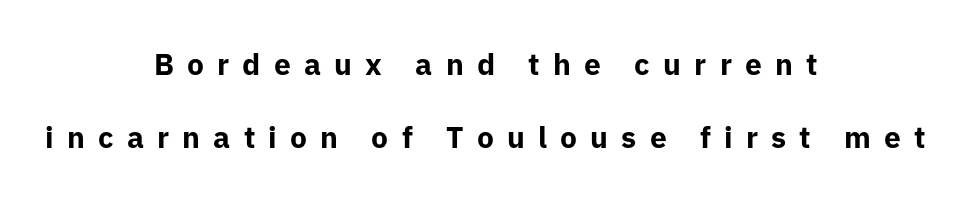
{"serif": "no", "italic": "no", "bold": "yes", "weight": "bold", "width": "normal", "stroke_contrast": "low", "x_height": "medium", "monospaced": "no", "underline": "no", "align": "center", "line_spacing": "loose", "line_spacing_ratio": 2.45, "letter_spacing": "wide", "letter_spacing_em": 0.44, "glyph_px": 30}
